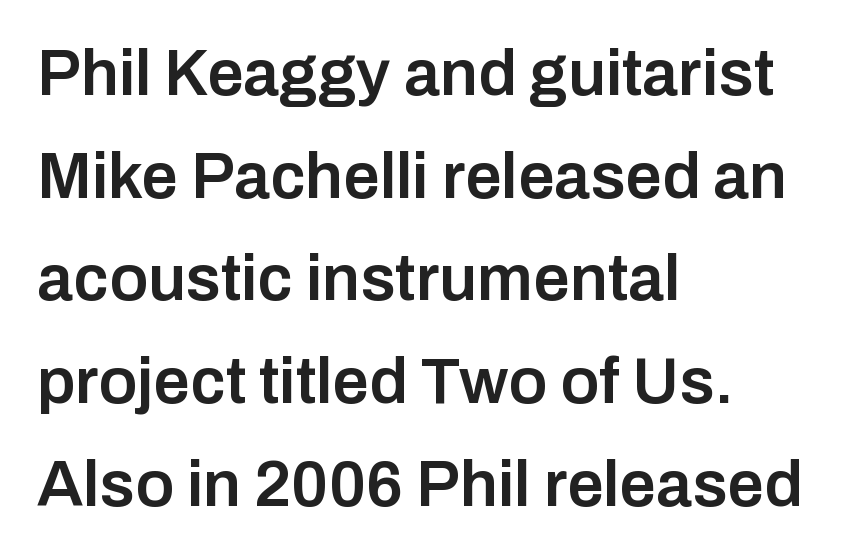
{"serif": "no", "italic": "no", "bold": "semi", "weight": "semibold", "width": "normal", "stroke_contrast": "low", "x_height": "medium", "monospaced": "no", "underline": "no", "align": "left", "line_spacing": "normal", "line_spacing_ratio": 1.58, "letter_spacing": "normal", "letter_spacing_em": 0.0, "glyph_px": 65}
